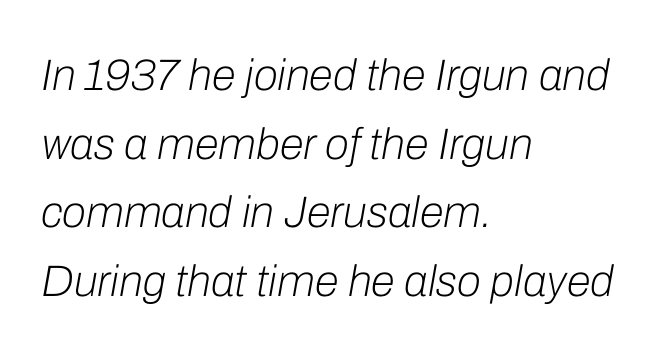
The image shows 44 px light type, italic (leaning right); set left-aligned, normal line spacing (1.56x), normal letter spacing, not underlined; low stroke contrast and a medium x-height.
